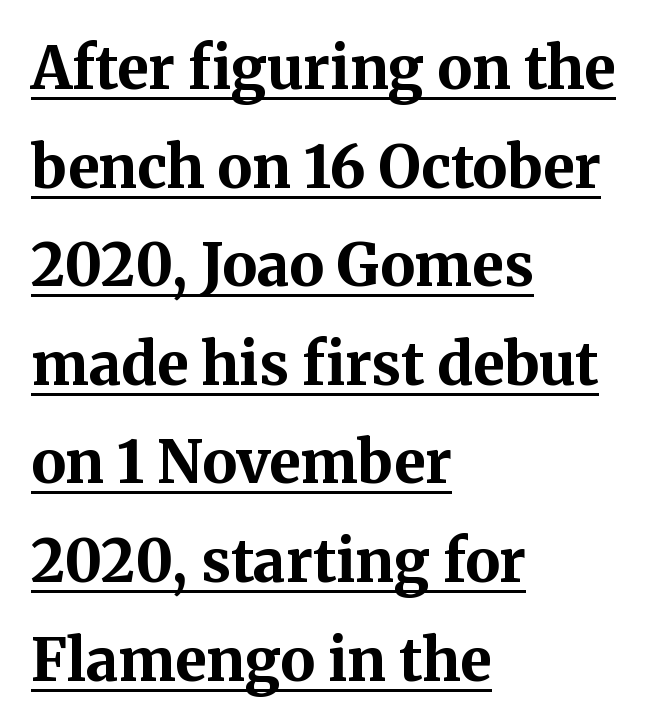
Q: Is the text bold? A: Yes.
Q: Is the text italic (slanted)? A: No, it is upright.
Q: Is the typeface a serif or a sans-serif typeface? A: Serif.
Q: Is the text underlined? A: Yes.
Q: How is the paragraph aligned? A: Left-aligned.
Q: Is the spacing between letters normal or unusually wide? A: Normal.
Q: Is the spacing between lines tight, normal or loose? A: Normal.
Q: Width (condensed, normal, or wide)? A: Normal.
Q: Stroke contrast? A: Medium.
Q: x-height? A: Medium.
Q: Monospaced? A: No.
